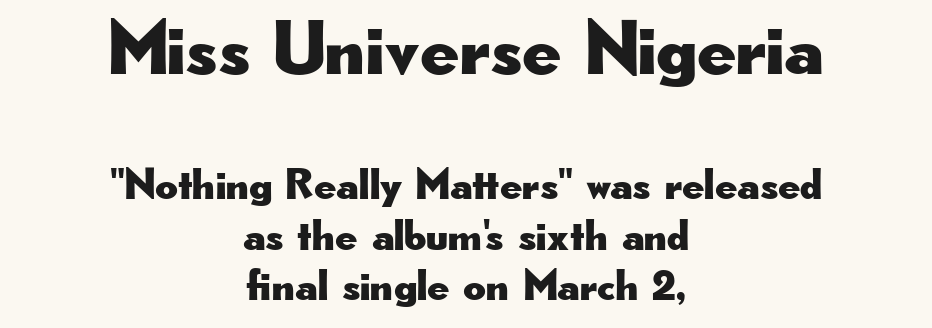
Q: Is the text italic (slanted)? A: No, it is upright.
Q: Is the typeface a serif or a sans-serif typeface? A: Sans-serif.
Q: Is the text underlined? A: No.
Q: How is the paragraph aligned? A: Centered.
Q: Is the spacing between letters normal or unusually wide? A: Normal.
Q: Is the spacing between lines tight, normal or loose? A: Tight.
Q: Which block of text is set in a larger size, the first (top) or the second (bottom)? A: The first (top) one.
Q: Width (condensed, normal, or wide)? A: Wide.
Q: Stroke contrast? A: Low.
Q: x-height? A: Small.
Q: Monospaced? A: No.
